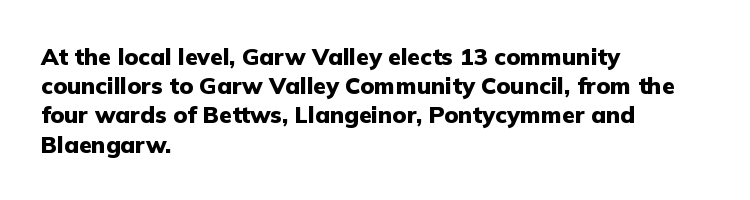
{"italic": "no", "bold": "yes", "underline": "no", "align": "left", "line_spacing": "normal", "line_spacing_ratio": 1.27, "letter_spacing": "normal", "letter_spacing_em": 0.0, "glyph_px": 23}
